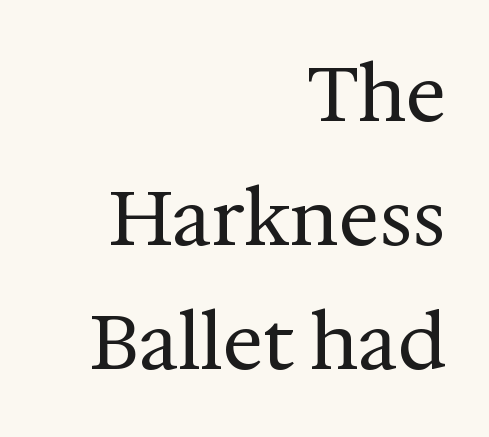
What stands out about the letter spacing? Nothing — it is the standard amount. Leftover space on each line is placed entirely before the opening word. Honestly, the row spacing looks completely unremarkable. The passage shown is not bold in any degree. Italic: no, the glyphs are upright roman. The letters carry serifs — small finishing strokes at the ends of their stems.
